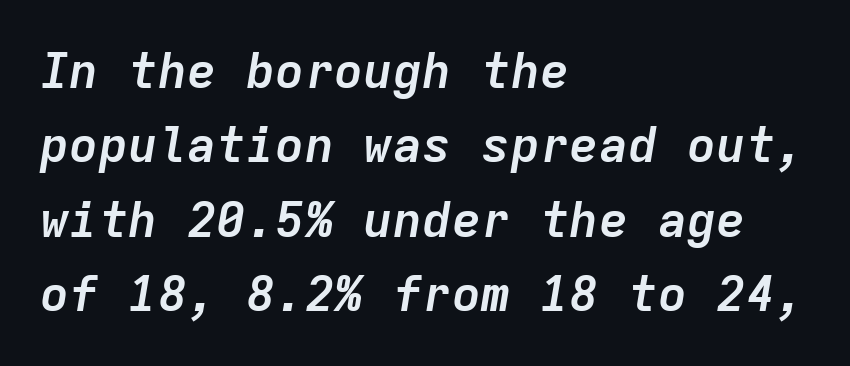
The image shows 49 px semibold type, italic (leaning right), monospaced; set left-aligned, normal line spacing (1.52x), normal letter spacing, not underlined; low stroke contrast and a medium x-height.
